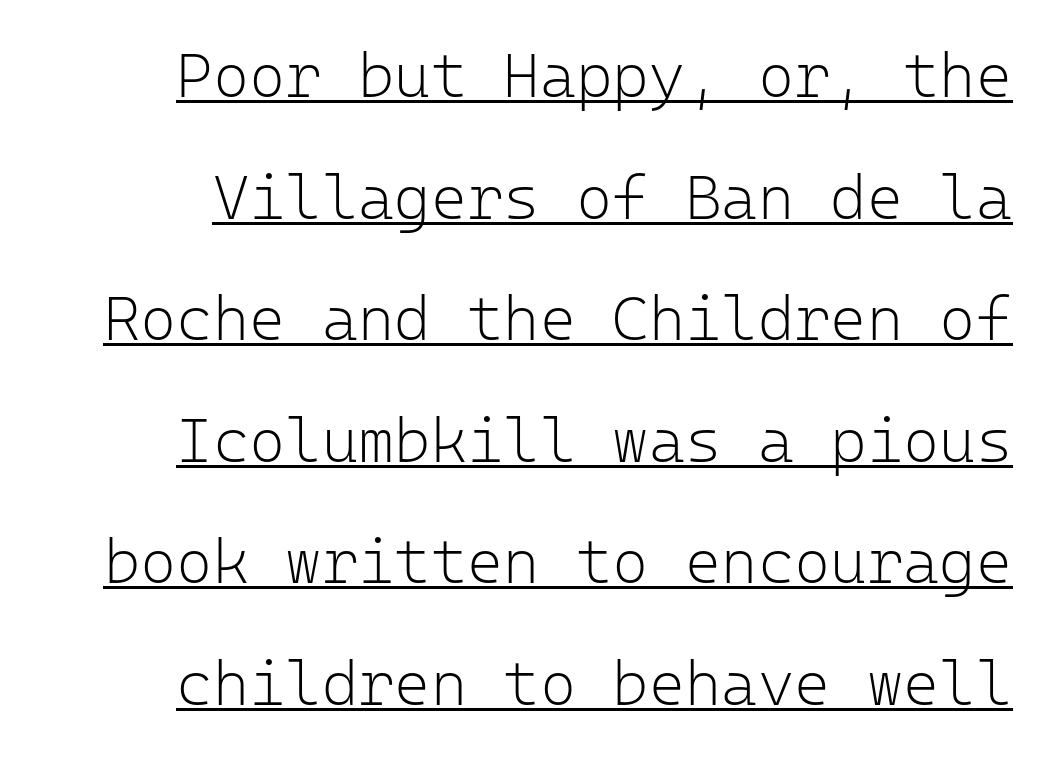
Caption: standard tracking, unaltered. Is this a fixed-width face? Yes — each glyph sits in an identical cell. This sample uses a sans-serif face. This is roman type, the default non-slanted kind. The specimen includes a rule beneath the text block's lines. Is the type heavy? It reads as light-to-regular instead.
